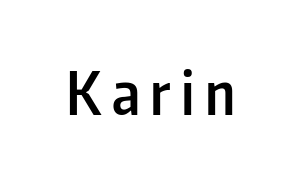
Q: Is the text bold? A: Semi-bold.
Q: Is the text italic (slanted)? A: No, it is upright.
Q: Is the typeface a serif or a sans-serif typeface? A: Sans-serif.
Q: Is the text underlined? A: No.
Q: Width (condensed, normal, or wide)? A: Condensed.
Q: Stroke contrast? A: Low.
Q: x-height? A: Medium.
Q: Monospaced? A: No.
